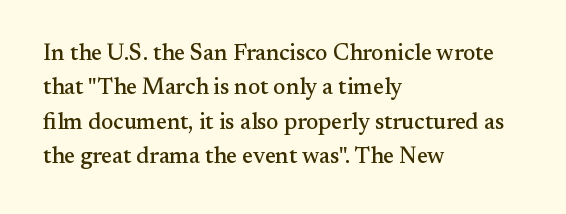
The image shows 23 px text type, upright; set left-aligned, normal line spacing (1.5x), normal letter spacing, not underlined.
